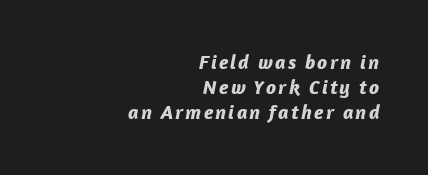
Q: Is the text bold? A: Yes.
Q: Is the text italic (slanted)? A: Yes, it leans right by about 12 degrees.
Q: Is the text underlined? A: No.
Q: How is the paragraph aligned? A: Right-aligned.
Q: Is the spacing between lines tight, normal or loose? A: Normal.
